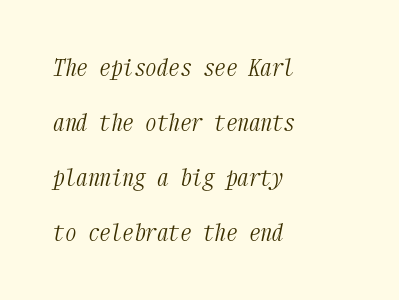
The image shows 23 px text type, italic (leaning right); set left-aligned, loose line spacing (2.39x), normal letter spacing, not underlined.
